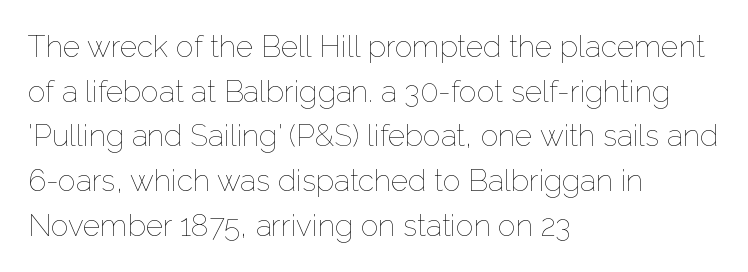
The image shows 30 px thin type, upright; set left-aligned, normal line spacing (1.49x), normal letter spacing, not underlined; low stroke contrast and a medium x-height.
